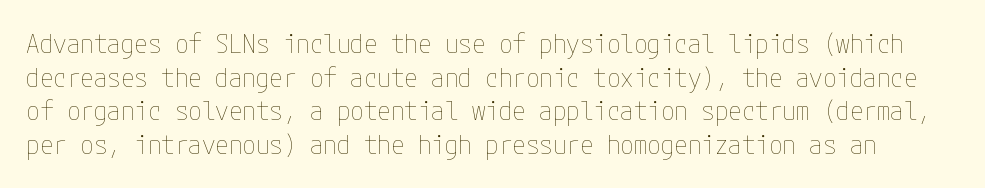
{"italic": "no", "bold": "no", "underline": "no", "line_spacing": "normal", "line_spacing_ratio": 1.25, "letter_spacing": "normal", "letter_spacing_em": 0.0, "glyph_px": 27}
